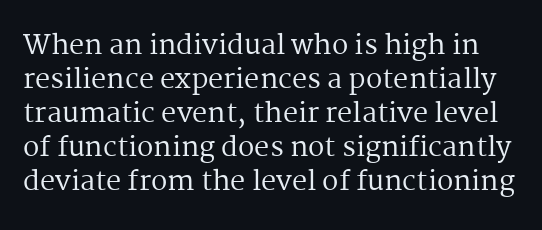
The foot of each line stays bare and open. Stems and bowls with no extra thickness — not bold. The space between consecutive lines is moderate. Posture: straight, roman, zero tilt.
